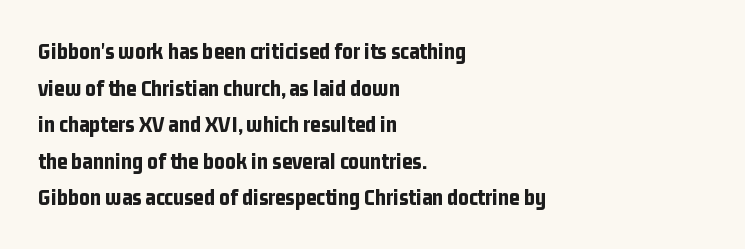
{"italic": "no", "bold": "yes", "underline": "no", "align": "left", "line_spacing": "normal", "line_spacing_ratio": 1.59, "letter_spacing": "normal", "letter_spacing_em": 0.0, "glyph_px": 23}
